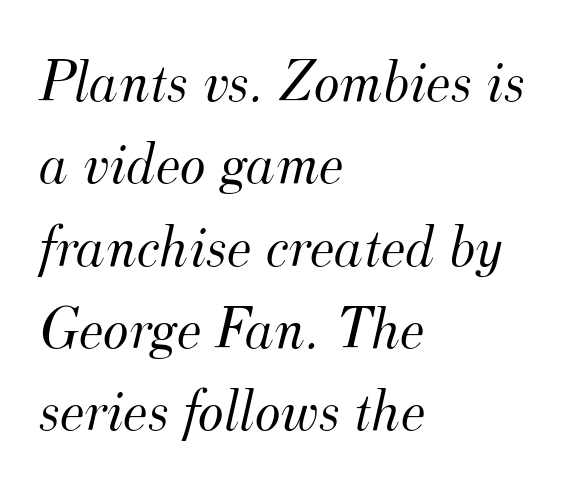
{"serif": "yes", "italic": "yes", "lean": "right", "slant_degrees": 12, "bold": "no", "weight": "light", "width": "normal", "stroke_contrast": "medium", "x_height": "small", "monospaced": "no", "underline": "no", "align": "left", "line_spacing": "normal", "line_spacing_ratio": 1.35, "letter_spacing": "normal", "letter_spacing_em": 0.0, "glyph_px": 61}
